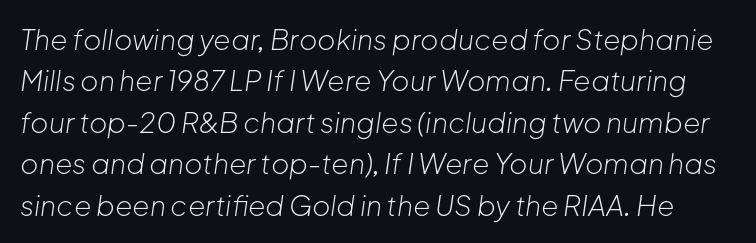
Vertically, the passage feels balanced, rows spaced as you'd expect. Think of a printed novel: that variable character pitch is what you see here. Ink coverage per letter is moderate at most. Descender tails drop into unmarked territory. If you drew a line through each stem, it would be angled. The type is set solid horizontally, with unmodified tracking.
